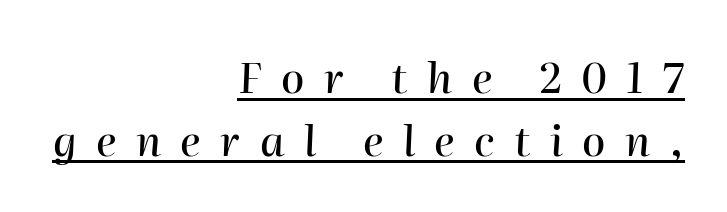
Line ends are locked; line starts wander. Character widths vary here, with narrow letters taking less room than wide ones. The rendering applies a slant to the glyphs. A typesetter would call this heavily tracked-out type. Leading: standard. The string is rendered with underlining switched on.
